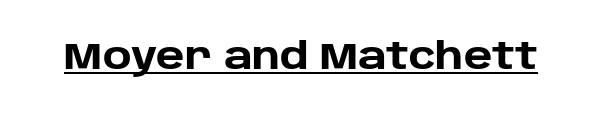
Q: Is the text bold? A: Yes.
Q: Is the text italic (slanted)? A: No, it is upright.
Q: Is the typeface a serif or a sans-serif typeface? A: Sans-serif.
Q: Is the text underlined? A: Yes.
Q: Is the spacing between letters normal or unusually wide? A: Normal.
Q: Width (condensed, normal, or wide)? A: Normal.
Q: Stroke contrast? A: Low.
Q: x-height? A: Large.
Q: Monospaced? A: No.
